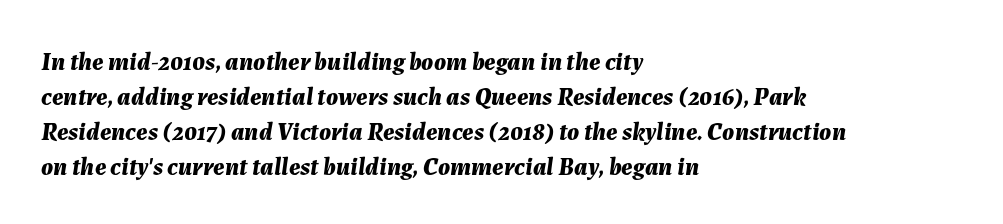
{"italic": "yes", "lean": "right", "slant_degrees": 7, "bold": "yes", "underline": "no", "align": "left", "line_spacing": "normal", "line_spacing_ratio": 1.4, "letter_spacing": "normal", "letter_spacing_em": 0.0, "glyph_px": 25}
